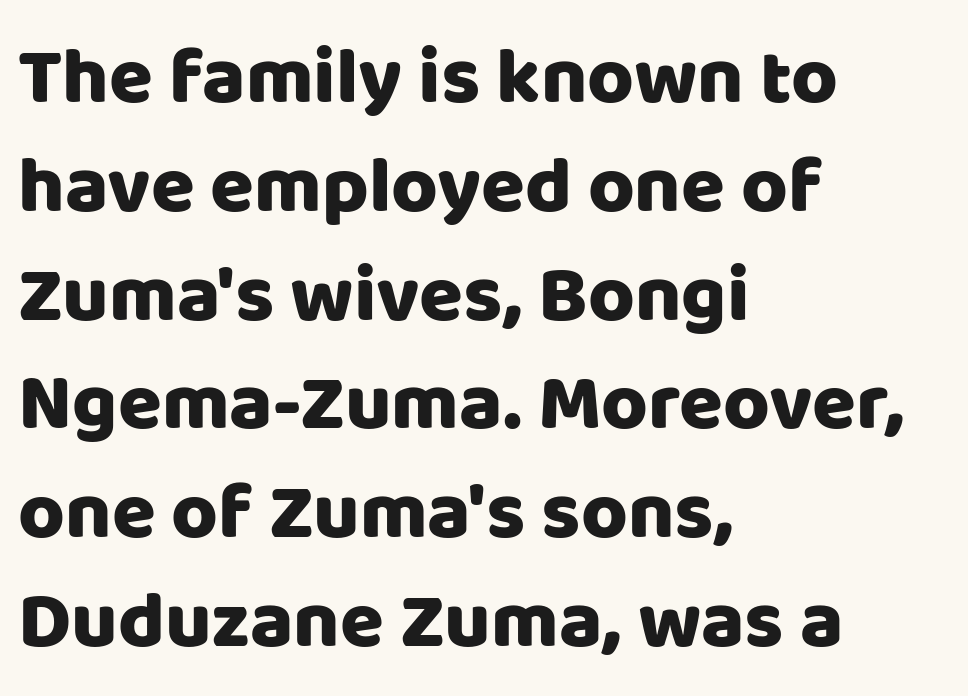
{"serif": "no", "italic": "no", "width": "normal", "stroke_contrast": "low", "x_height": "large", "monospaced": "no", "underline": "no", "align": "left", "line_spacing": "normal", "line_spacing_ratio": 1.36, "letter_spacing": "normal", "letter_spacing_em": 0.0, "glyph_px": 80}
